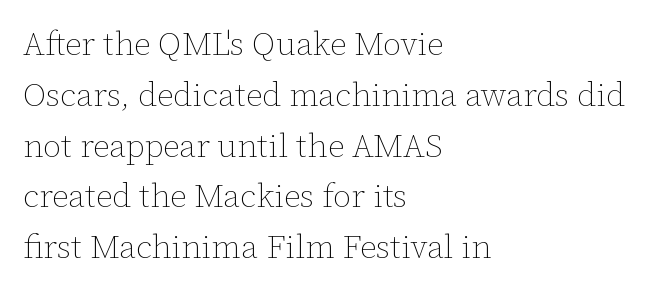
{"italic": "no", "bold": "no", "weight": "thin", "width": "normal", "stroke_contrast": "low", "x_height": "medium", "monospaced": "no", "underline": "no", "align": "left", "line_spacing": "normal", "line_spacing_ratio": 1.54, "letter_spacing": "normal", "letter_spacing_em": 0.0, "glyph_px": 33}
